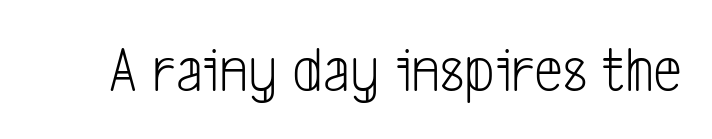
{"serif": "no", "bold": "no", "weight": "light", "width": "condensed", "stroke_contrast": "low", "x_height": "medium", "monospaced": "no", "underline": "no", "letter_spacing": "normal", "letter_spacing_em": 0.0, "glyph_px": 65}
